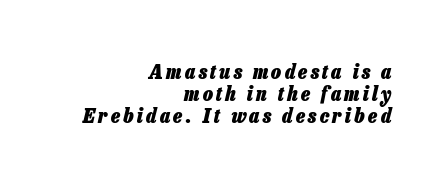
The passage shown is not underscored anywhere. The passage shown leans; its letterforms are oblique. One glance says dense: line gaps are narrower than usual. This is heavy type, rendered in bold. All the whitespace from short lines collects on the left.
